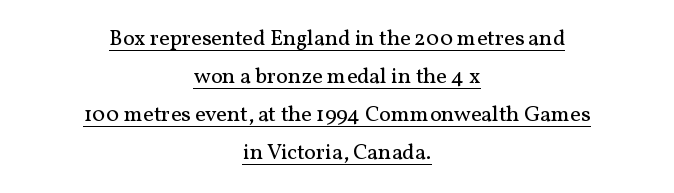
Standard letterfit; no display-style spreading of the glyphs. Letters have the restrained weight of plain body copy at most. This sample is center-justified, so both line endings float freely. This is roman type, the default non-slanted kind. The string is rendered with underlining switched on.
